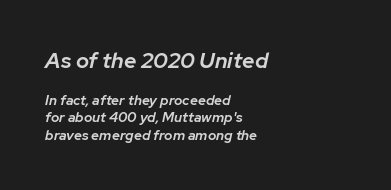
The image shows 22 px text type, italic (leaning right); set left-aligned, line spacing 1.24x, normal letter spacing, not underlined; the first (top) block is 1.57x larger.
